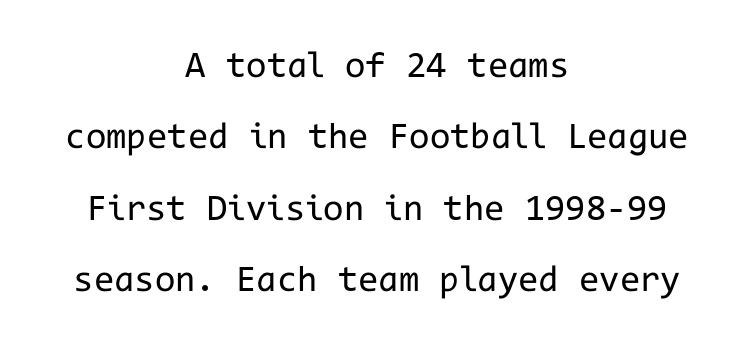
{"serif": "no", "italic": "no", "bold": "no", "weight": "regular", "width": "normal", "stroke_contrast": "low", "x_height": "medium", "monospaced": "yes", "underline": "no", "align": "center", "line_spacing": "loose", "line_spacing_ratio": 1.93, "letter_spacing": "normal", "letter_spacing_em": 0.0, "glyph_px": 37}
